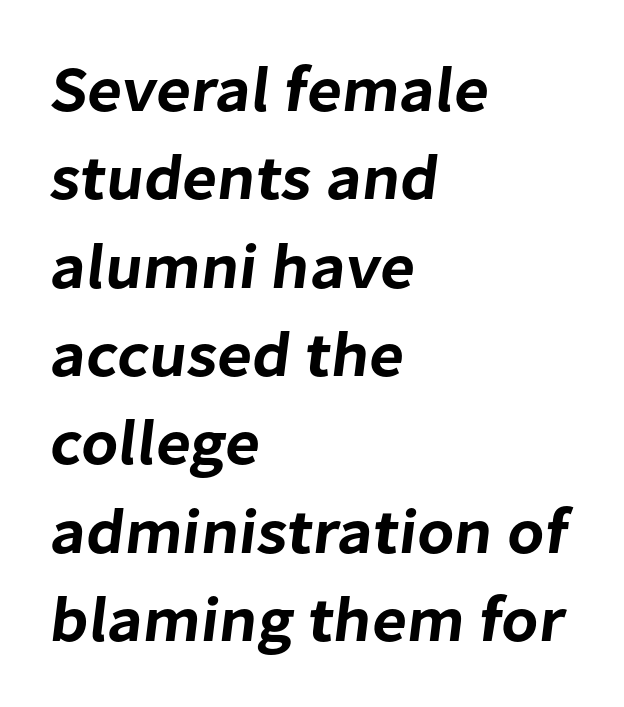
Q: Is the typeface a serif or a sans-serif typeface? A: Sans-serif.
Q: Is the text underlined? A: No.
Q: How is the paragraph aligned? A: Left-aligned.
Q: Is the spacing between letters normal or unusually wide? A: Normal.
Q: Is the spacing between lines tight, normal or loose? A: Normal.
Q: Width (condensed, normal, or wide)? A: Normal.
Q: Stroke contrast? A: Low.
Q: x-height? A: Medium.
Q: Monospaced? A: No.
